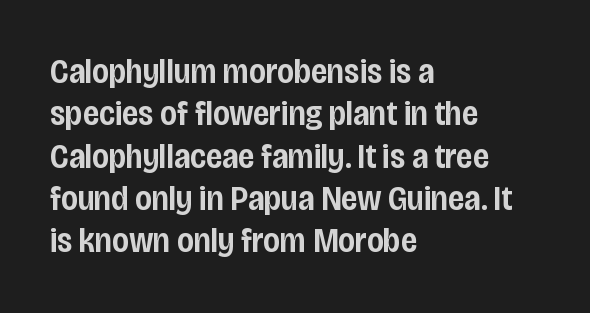
{"serif": "no", "italic": "no", "bold": "semi", "weight": "semibold", "width": "condensed", "stroke_contrast": "low", "x_height": "large", "monospaced": "no", "underline": "no", "align": "left", "line_spacing_ratio": 1.21, "letter_spacing": "normal", "letter_spacing_em": 0.0, "glyph_px": 35}
